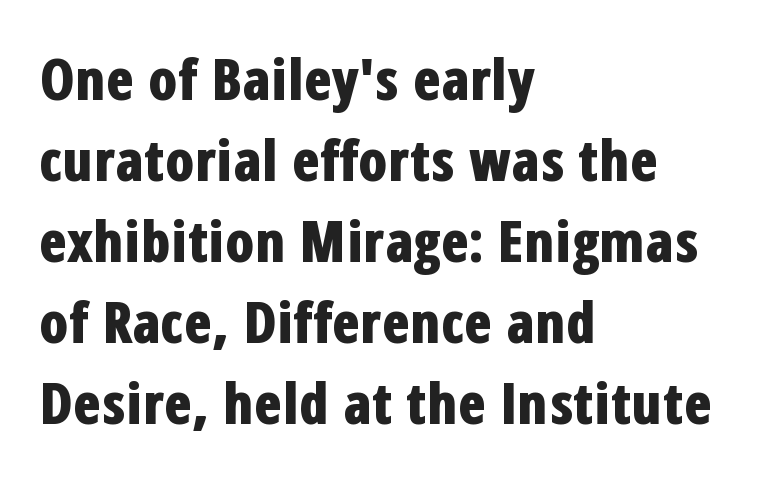
The image shows 57 px bold, condensed sans-serif type, upright; set left-aligned, normal line spacing (1.42x), normal letter spacing, not underlined; low stroke contrast and a medium x-height.
